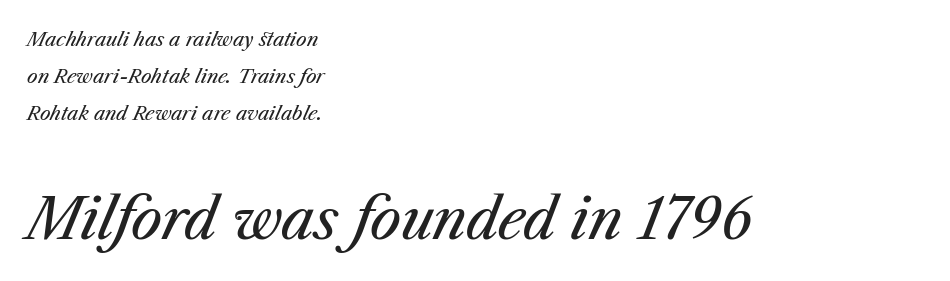
An italicized treatment has been applied to the whole sample. Tracking value appears to be zero — textbook default spacing. Weight: not bold — regular or lighter. The foot of each line stays bare and open. The ragged edge is on the right, which tells us the setting is flush left. Each letter keeps its own natural width here, so spacing adapts to shape.
